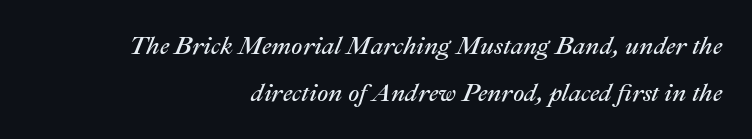
{"italic": "yes", "lean": "right", "slant_degrees": 22, "bold": "no", "underline": "no", "align": "right", "line_spacing_ratio": 1.87, "letter_spacing": "normal", "letter_spacing_em": 0.0, "glyph_px": 25}
